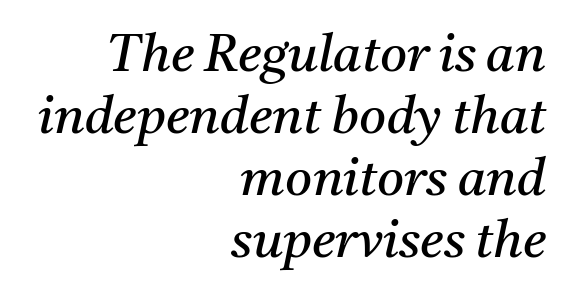
{"serif": "yes", "italic": "yes", "lean": "right", "slant_degrees": 11, "bold": "no", "weight": "regular", "width": "normal", "stroke_contrast": "medium", "x_height": "medium", "monospaced": "no", "underline": "no", "align": "right", "line_spacing_ratio": 1.19, "letter_spacing": "normal", "letter_spacing_em": 0.0, "glyph_px": 52}
